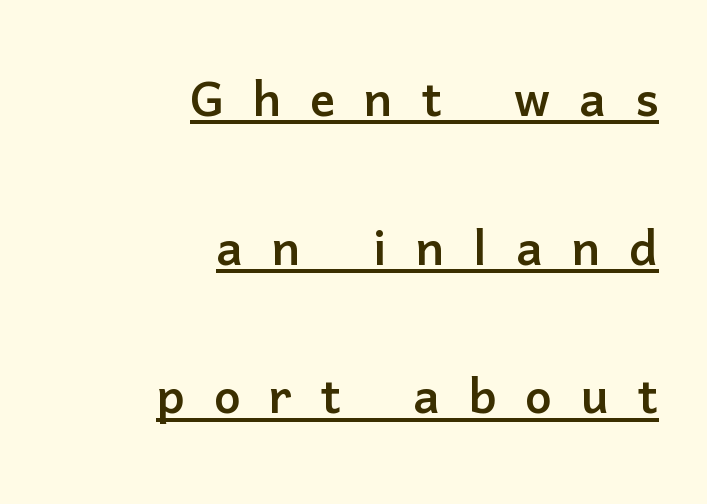
Q: Is the text italic (slanted)? A: No, it is upright.
Q: Is the typeface a serif or a sans-serif typeface? A: Sans-serif.
Q: Is the text underlined? A: Yes.
Q: How is the paragraph aligned? A: Right-aligned.
Q: Is the spacing between letters normal or unusually wide? A: Unusually wide.
Q: Is the spacing between lines tight, normal or loose? A: Loose.
Q: Width (condensed, normal, or wide)? A: Normal.
Q: Stroke contrast? A: Low.
Q: x-height? A: Medium.
Q: Monospaced? A: No.
